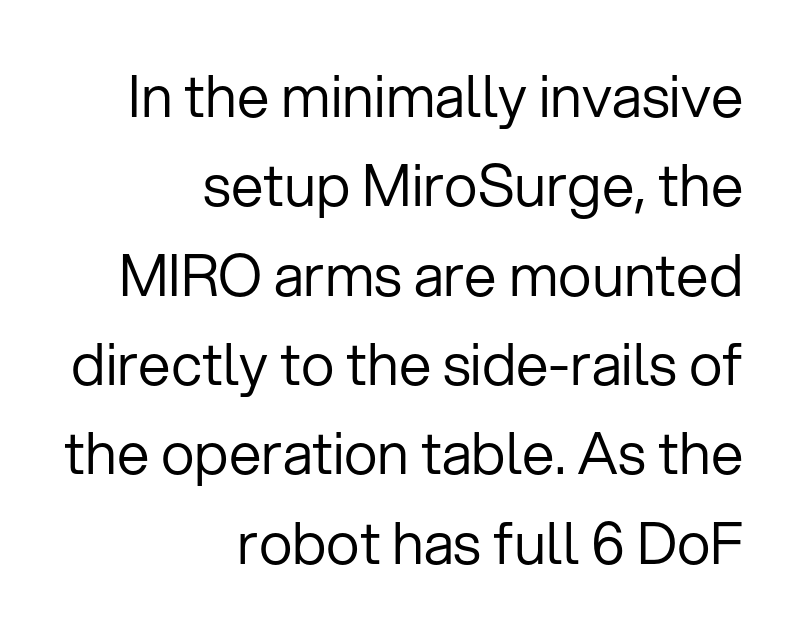
The image shows 58 px regular-weight sans-serif type, upright; set right-aligned, normal line spacing (1.54x), normal letter spacing, not underlined; low stroke contrast and a medium x-height.
